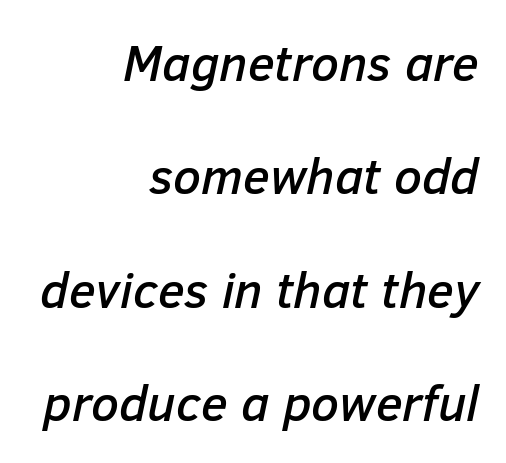
Visually the block forms a straight wall on the right and a jagged coastline on the left. A great deal of white space separates one row of letters from the next. Looks like regular typesetting: each glyph gets only the width it needs. The gaps between neighbouring characters are ordinary and unremarkable. This is oblique type, the kind used for emphasis or titles.
